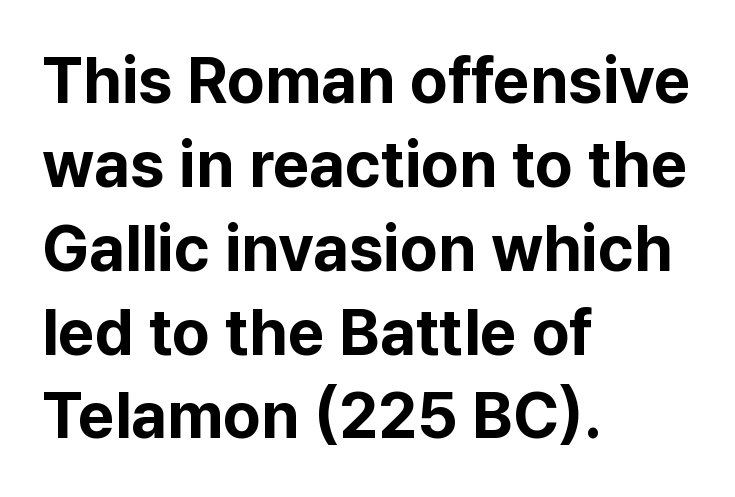
Q: Is the text bold? A: Yes.
Q: Is the text italic (slanted)? A: No, it is upright.
Q: Is the typeface a serif or a sans-serif typeface? A: Sans-serif.
Q: Is the text underlined? A: No.
Q: How is the paragraph aligned? A: Left-aligned.
Q: Is the spacing between letters normal or unusually wide? A: Normal.
Q: Is the spacing between lines tight, normal or loose? A: Normal.
Q: Width (condensed, normal, or wide)? A: Normal.
Q: Stroke contrast? A: Low.
Q: x-height? A: Medium.
Q: Monospaced? A: No.
